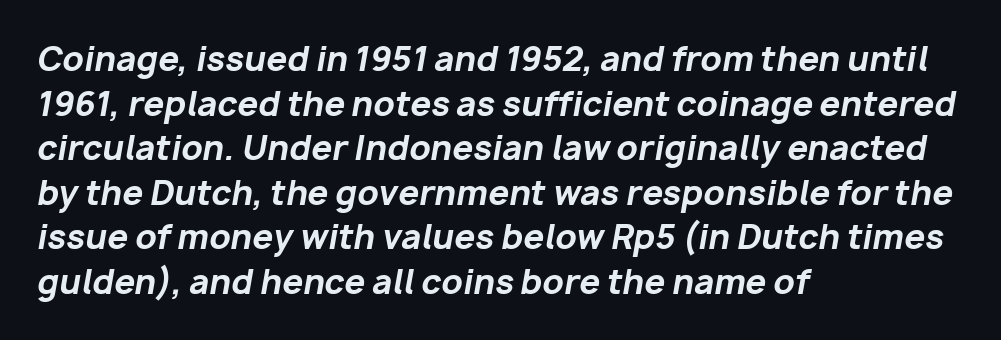
{"italic": "yes", "lean": "right", "slant_degrees": 10, "bold": "yes", "weight": "bold", "width": "normal", "stroke_contrast": "low", "x_height": "medium", "monospaced": "no", "underline": "no", "align": "left", "line_spacing": "normal", "line_spacing_ratio": 1.35, "letter_spacing": "normal", "letter_spacing_em": 0.0, "glyph_px": 33}
